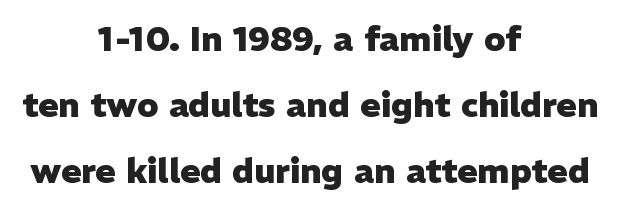
Q: Is the text bold? A: Yes.
Q: Is the text italic (slanted)? A: No, it is upright.
Q: Is the typeface a serif or a sans-serif typeface? A: Sans-serif.
Q: Is the text underlined? A: No.
Q: How is the paragraph aligned? A: Centered.
Q: Is the spacing between letters normal or unusually wide? A: Normal.
Q: Is the spacing between lines tight, normal or loose? A: Loose.
Q: Width (condensed, normal, or wide)? A: Normal.
Q: Stroke contrast? A: Low.
Q: x-height? A: Medium.
Q: Monospaced? A: No.
